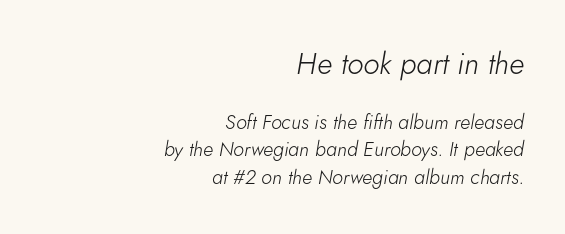
Q: Is the text bold? A: No.
Q: Is the text italic (slanted)? A: Yes, it leans right by about 5 degrees.
Q: Is the text underlined? A: No.
Q: How is the paragraph aligned? A: Right-aligned.
Q: Is the spacing between letters normal or unusually wide? A: Normal.
Q: Is the spacing between lines tight, normal or loose? A: Normal.
Q: Which block of text is set in a larger size, the first (top) or the second (bottom)? A: The first (top) one.
Q: Width (condensed, normal, or wide)? A: Normal.
Q: Stroke contrast? A: Low.
Q: x-height? A: Small.
Q: Monospaced? A: No.
